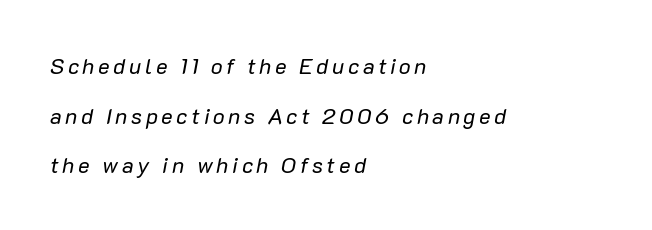
Bare-footed words on every line. Notice how the stems are inclined rather than vertical — that's the hallmark of italics. Heft: none added — not bold. Is the block centered? No — it sits flush against the left margin.
